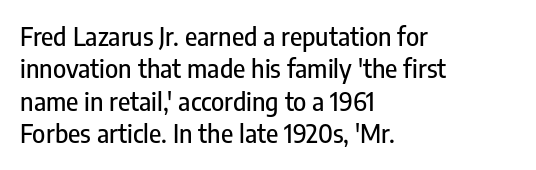
{"italic": "no", "underline": "no", "align": "left", "line_spacing": "normal", "line_spacing_ratio": 1.3, "letter_spacing": "normal", "letter_spacing_em": 0.0, "glyph_px": 25}
